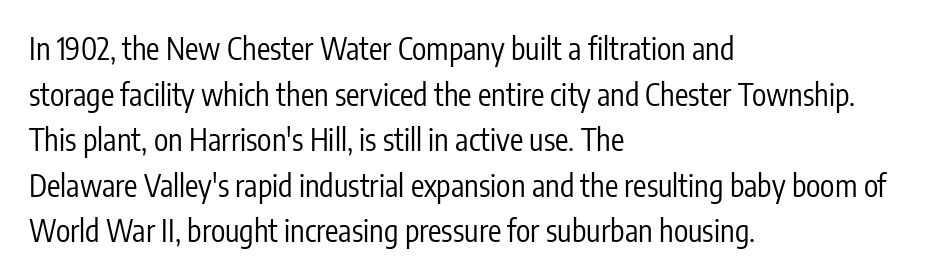
{"serif": "no", "italic": "no", "bold": "no", "weight": "regular", "width": "condensed", "stroke_contrast": "low", "x_height": "medium", "monospaced": "no", "underline": "no", "align": "left", "line_spacing": "normal", "line_spacing_ratio": 1.52, "letter_spacing": "normal", "letter_spacing_em": 0.0, "glyph_px": 30}
